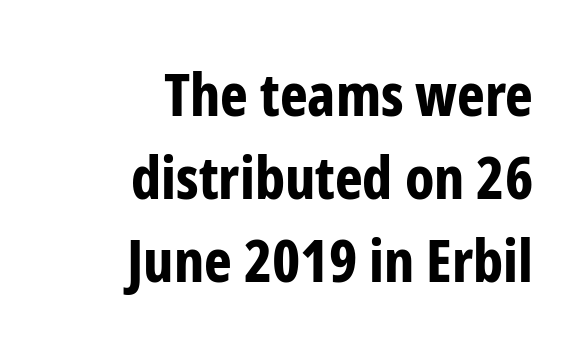
Does the lettering tilt? It doesn't — this is upright. The rendering uses natural spacing where letterforms have individual widths. Check the space under the baseline: it is left empty. What weight is shown? A full bold with thick strokes.
